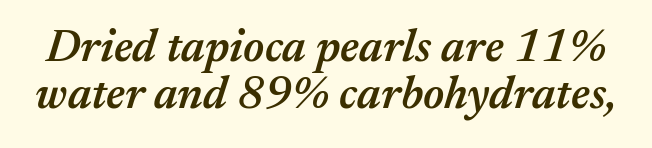
Rule under the text: the space is simply empty. This sample uses an oblique cut, with every glyph tilted off the vertical. A typesetter would call this proportional, since set widths differ per character. The letters are semibold — heavier than regular but short of a full bold. The space between consecutive lines is stingy.
